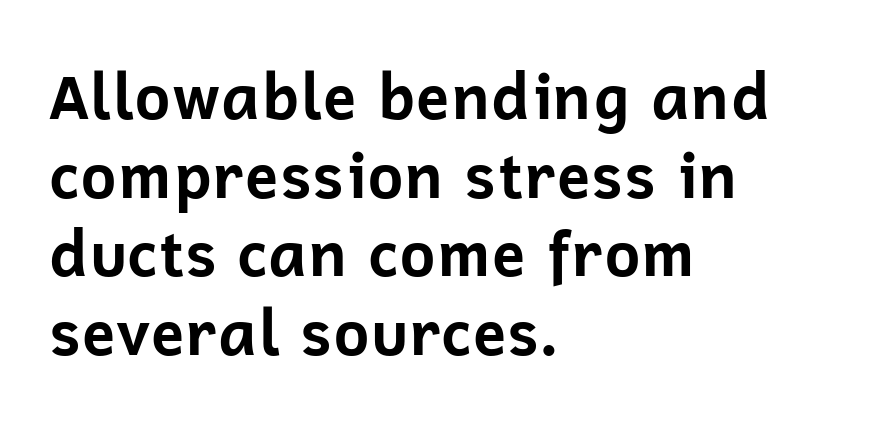
{"serif": "no", "italic": "no", "bold": "yes", "weight": "bold", "width": "normal", "stroke_contrast": "low", "x_height": "medium", "monospaced": "no", "underline": "no", "align": "left", "line_spacing": "normal", "line_spacing_ratio": 1.27, "letter_spacing": "normal", "letter_spacing_em": 0.0, "glyph_px": 62}
